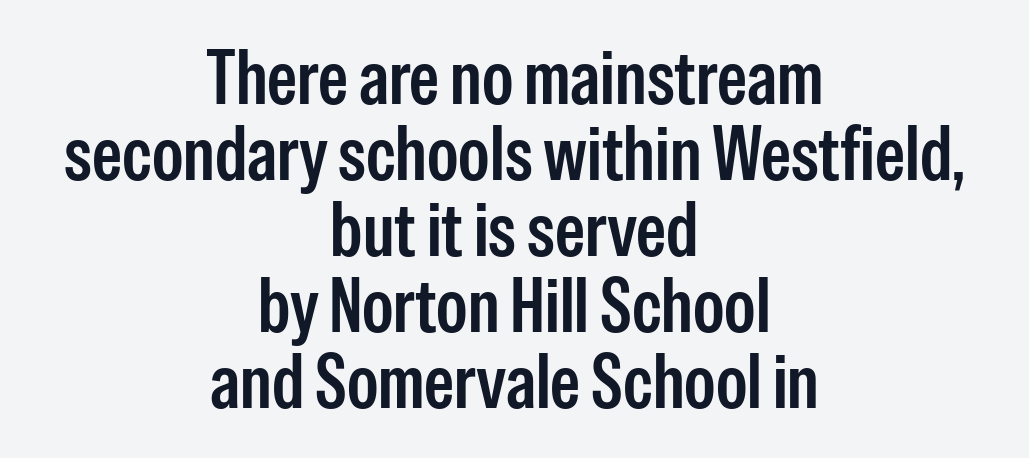
{"serif": "no", "italic": "no", "bold": "semi", "weight": "semibold", "width": "condensed", "stroke_contrast": "low", "x_height": "medium", "monospaced": "no", "underline": "no", "align": "center", "line_spacing": "tight", "line_spacing_ratio": 1.0, "letter_spacing": "normal", "letter_spacing_em": 0.0, "glyph_px": 76}
